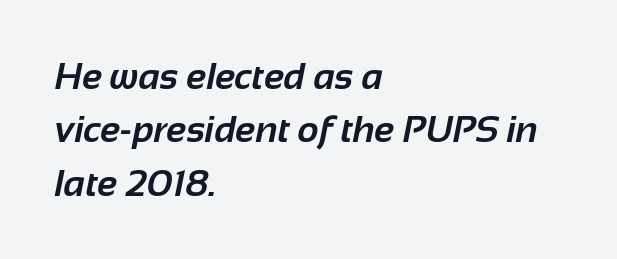
Which margin do the lines hug? The left one — the right edge is uneven. Between one letter and the next there's only the usual sliver of space. Words float on clear page, feet unadorned. Stroke terminals: plain, sans-serif. The letters are bold, with thick, heavy strokes.
